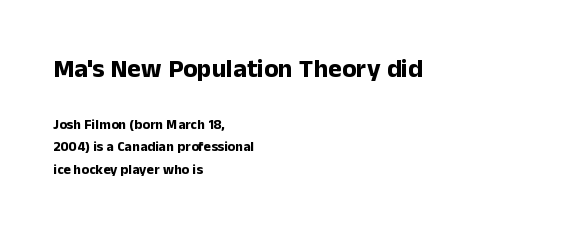
Caption: bold face, heavy strokes. There is no visible air inserted between adjacent glyphs. The lettering stays uniformly vertical, giving the passage a roman look. Is the block centered? No — it sits flush against the left margin.
